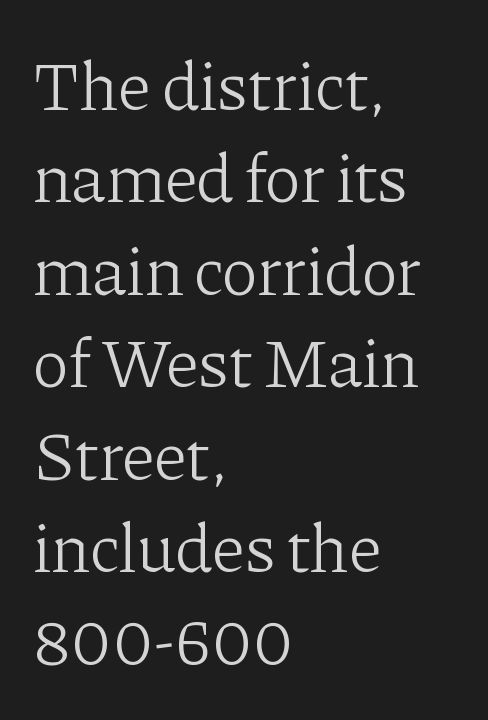
{"serif": "yes", "italic": "no", "bold": "no", "weight": "light", "width": "normal", "stroke_contrast": "low", "x_height": "medium", "monospaced": "no", "underline": "no", "align": "left", "line_spacing": "normal", "line_spacing_ratio": 1.34, "letter_spacing": "normal", "letter_spacing_em": 0.0, "glyph_px": 69}
